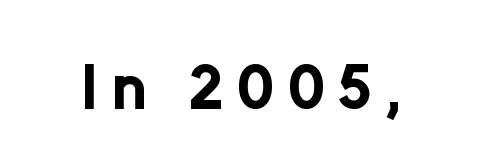
{"serif": "no", "italic": "no", "bold": "yes", "weight": "bold", "width": "normal", "stroke_contrast": "low", "x_height": "medium", "monospaced": "no", "underline": "no", "glyph_px": 64}
